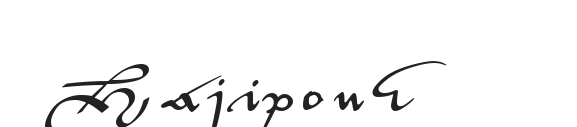
{"serif": "no", "width": "wide", "stroke_contrast": "medium", "x_height": "small", "monospaced": "no", "underline": "no", "glyph_px": 46}
